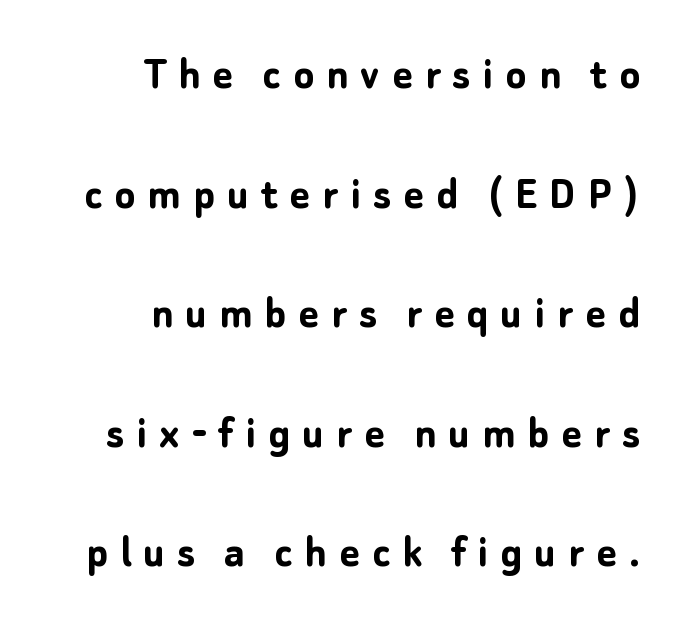
The image shows 48 px semibold sans-serif type, upright; set right-aligned, loose line spacing (2.49x), unusually wide letter spacing (+0.25 em), not underlined; low stroke contrast and a medium x-height.
